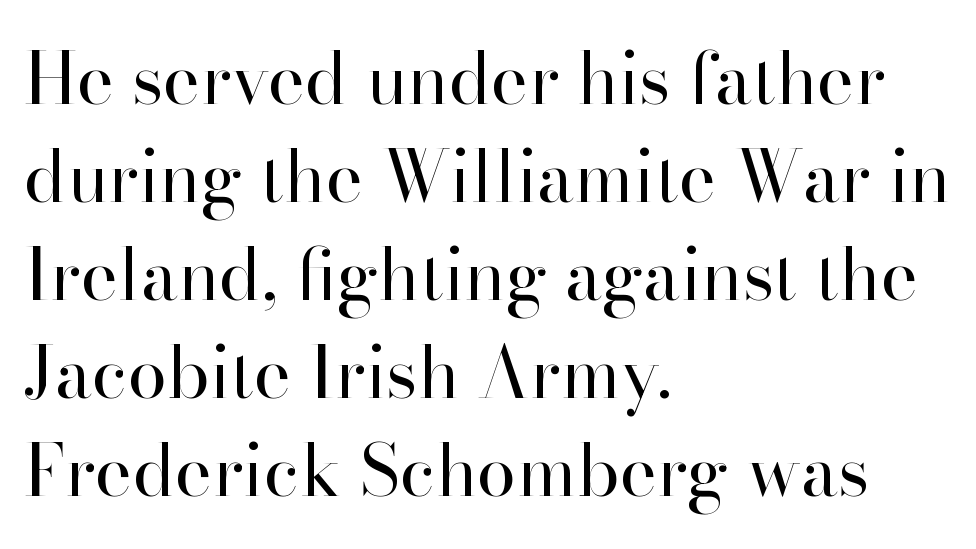
{"serif": "yes", "italic": "no", "bold": "no", "weight": "regular", "width": "normal", "stroke_contrast": "high", "x_height": "small", "monospaced": "no", "underline": "no", "align": "left", "line_spacing": "normal", "line_spacing_ratio": 1.38, "letter_spacing": "normal", "letter_spacing_em": 0.0, "glyph_px": 71}
